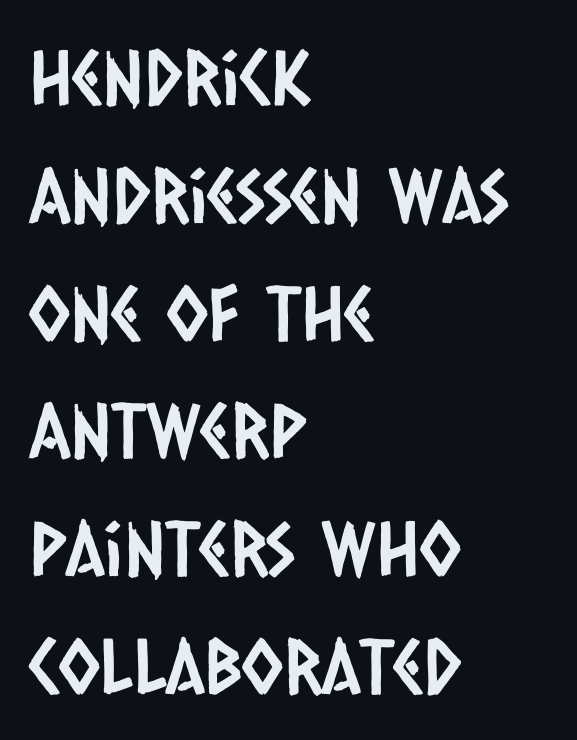
Q: Is the typeface a serif or a sans-serif typeface? A: Sans-serif.
Q: Is the text underlined? A: No.
Q: How is the paragraph aligned? A: Left-aligned.
Q: Is the spacing between letters normal or unusually wide? A: Normal.
Q: Is the spacing between lines tight, normal or loose? A: Normal.
Q: Width (condensed, normal, or wide)? A: Condensed.
Q: Stroke contrast? A: Low.
Q: x-height? A: Large.
Q: Monospaced? A: No.
